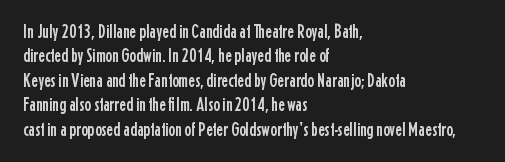
Look at the tracking — it's just the regular setting, nothing added. Horizontal alignment here is leftward, the default for most running prose. Clear beneath every line of the passage. Unlike italic type, these characters show no tilt at all.
